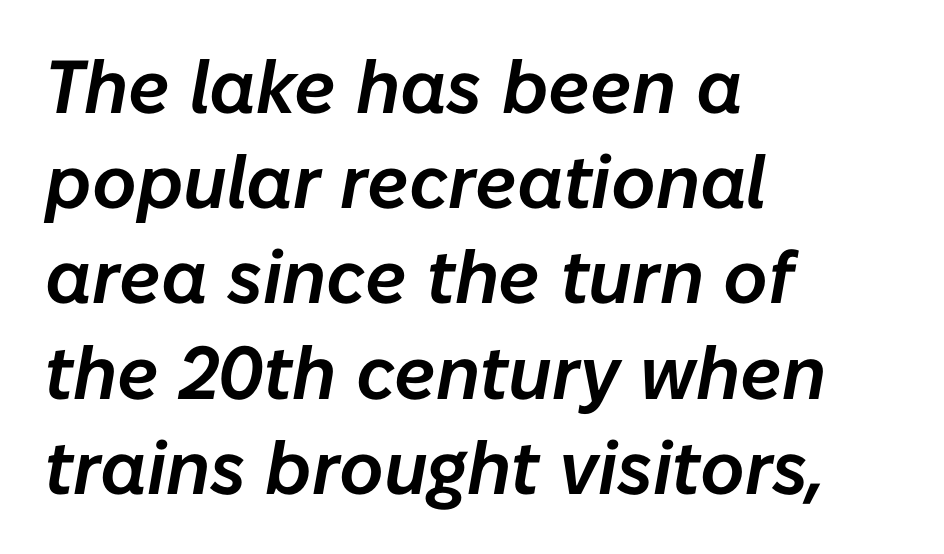
This block has exactly the height ordinary leading produces. The font's italic variant was chosen for this text. Words appear dense and cohesive because spacing is normal. These lines are rendered in a variable-pitch font.
